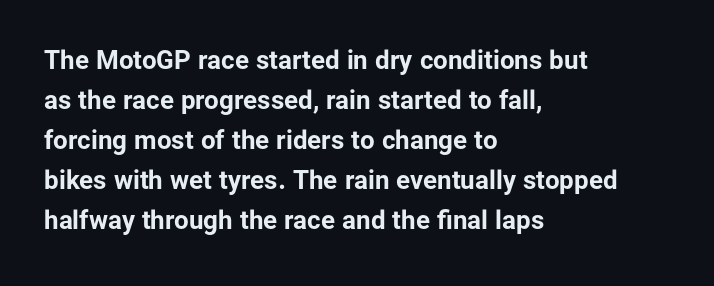
The letterforms sit shoulder to shoulder at normal distance. If you measured baseline to baseline, you'd find a middling distance. The specimen omits any rule beneath the text block's lines. These lines stack with their left ends in a neat column.
